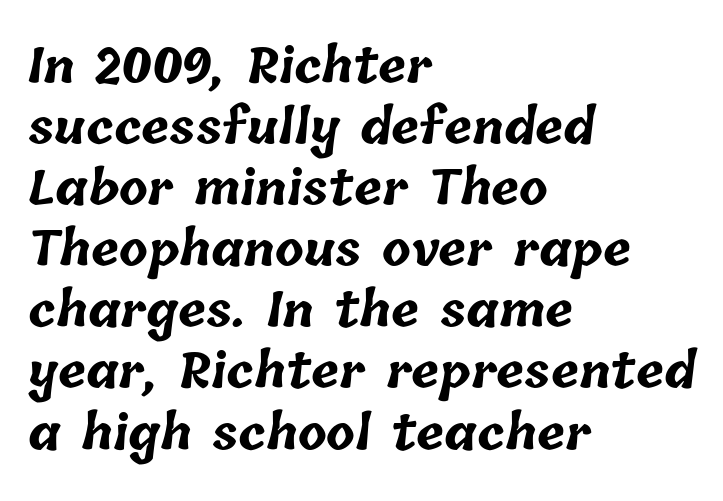
The rendering uses a bold face; every stroke is thick and dark. Quick note: underline off. Honestly, the row spacing looks completely unremarkable. The passage is arranged the way most books set body copy — flush left. Think of a printed novel: that variable character pitch is what you see here.
